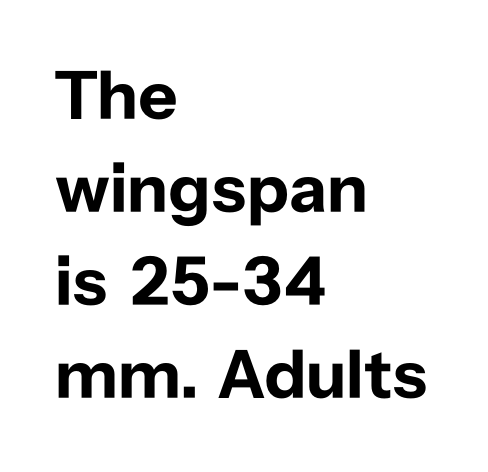
Q: Is the text bold? A: Yes.
Q: Is the text italic (slanted)? A: No, it is upright.
Q: Is the typeface a serif or a sans-serif typeface? A: Sans-serif.
Q: Is the text underlined? A: No.
Q: How is the paragraph aligned? A: Left-aligned.
Q: Is the spacing between letters normal or unusually wide? A: Normal.
Q: Is the spacing between lines tight, normal or loose? A: Normal.
Q: Width (condensed, normal, or wide)? A: Normal.
Q: Stroke contrast? A: Low.
Q: x-height? A: Medium.
Q: Monospaced? A: No.
